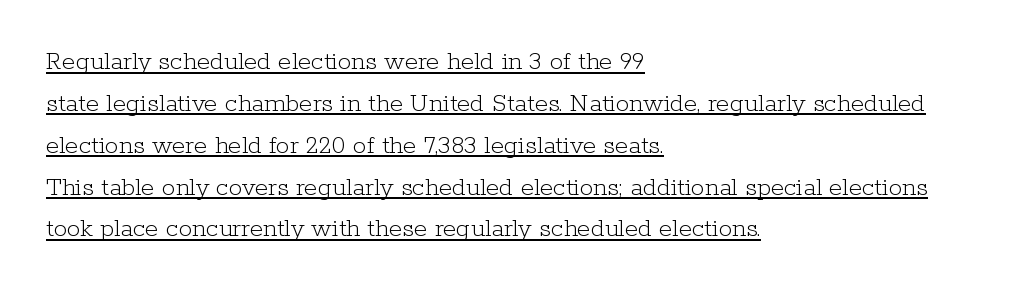
{"italic": "no", "bold": "no", "underline": "yes", "align": "left", "line_spacing": "normal", "line_spacing_ratio": 1.55, "letter_spacing": "normal", "letter_spacing_em": 0.0, "glyph_px": 27}
